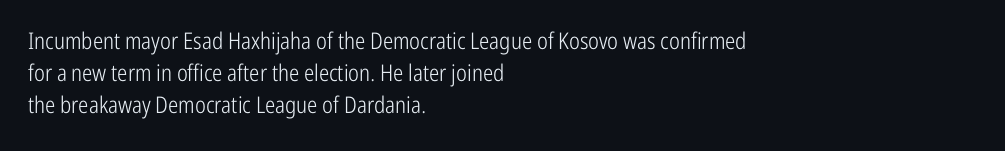
Q: Is the text bold? A: No.
Q: Is the text italic (slanted)? A: No, it is upright.
Q: Is the text underlined? A: No.
Q: How is the paragraph aligned? A: Left-aligned.
Q: Is the spacing between letters normal or unusually wide? A: Normal.
Q: Is the spacing between lines tight, normal or loose? A: Normal.
